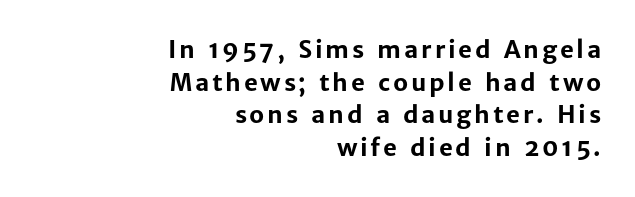
{"italic": "no", "bold": "yes", "underline": "no", "align": "right", "line_spacing": "normal", "line_spacing_ratio": 1.36, "glyph_px": 24}
